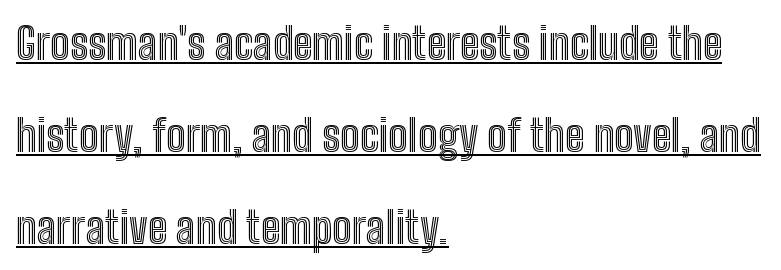
The image shows 44 px condensed type, upright; set left-aligned, loose line spacing (2.09x), normal letter spacing, underlined; a medium x-height.
